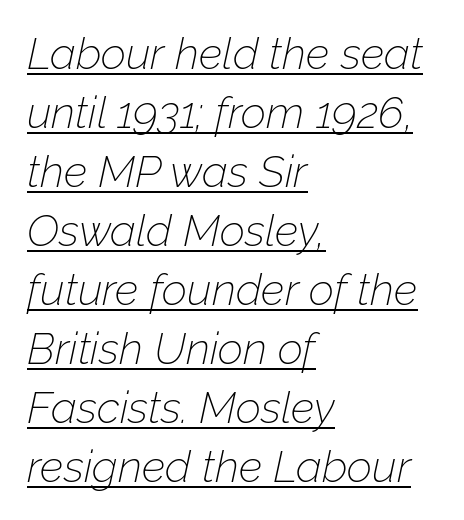
{"italic": "yes", "lean": "right", "slant_degrees": 12, "bold": "no", "weight": "thin", "width": "normal", "stroke_contrast": "low", "x_height": "medium", "monospaced": "no", "underline": "yes", "align": "left", "line_spacing": "normal", "line_spacing_ratio": 1.34, "letter_spacing": "normal", "letter_spacing_em": 0.0, "glyph_px": 44}
